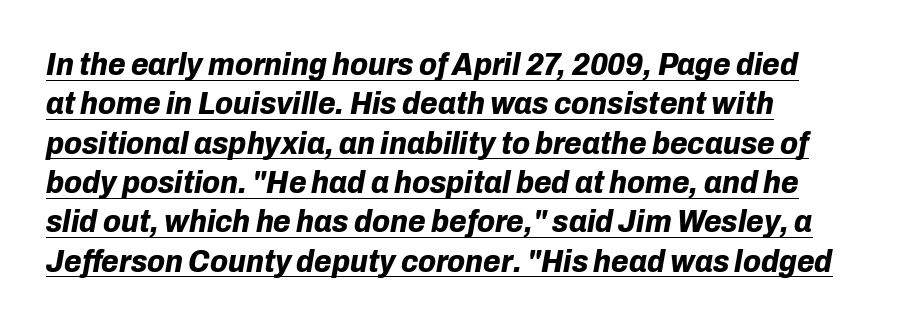
The image shows 32 px bold type, italic (leaning right); set left-aligned, line spacing 1.23x, normal letter spacing, underlined; low stroke contrast and a medium x-height.
